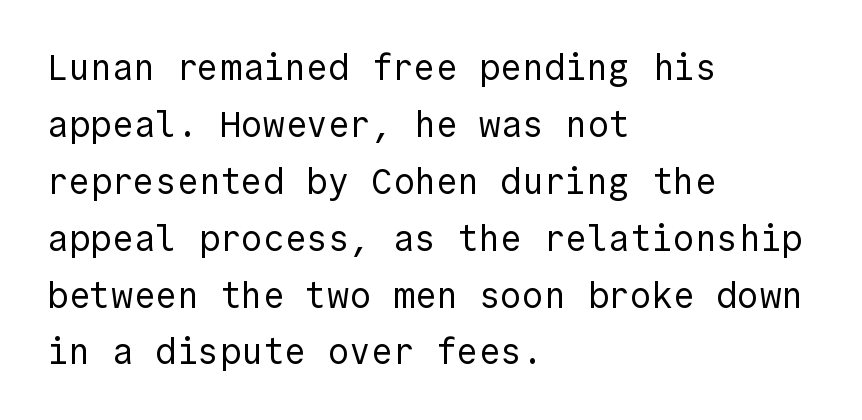
The image shows 36 px regular-weight sans-serif type, upright; set left-aligned, normal line spacing (1.58x), normal letter spacing, not underlined; a medium x-height.
